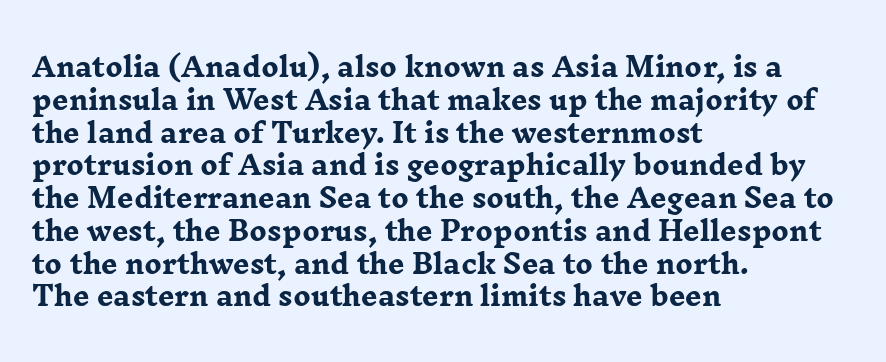
Q: Is the text bold? A: Yes.
Q: Is the text italic (slanted)? A: No, it is upright.
Q: Is the text underlined? A: No.
Q: How is the paragraph aligned? A: Left-aligned.
Q: Is the spacing between letters normal or unusually wide? A: Normal.
Q: Is the spacing between lines tight, normal or loose? A: Normal.
